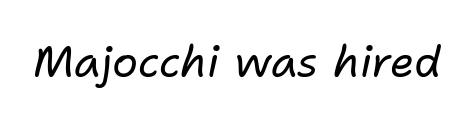
{"italic": "yes", "lean": "right", "slant_degrees": 11, "bold": "no", "weight": "regular", "width": "normal", "stroke_contrast": "low", "x_height": "medium", "monospaced": "no", "underline": "no", "letter_spacing": "normal", "letter_spacing_em": 0.0, "glyph_px": 43}
